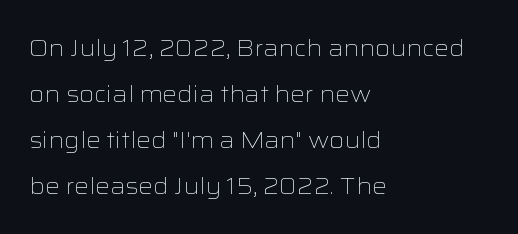
Q: Is the text bold? A: No.
Q: Is the text italic (slanted)? A: No, it is upright.
Q: Is the text underlined? A: No.
Q: How is the paragraph aligned? A: Left-aligned.
Q: Is the spacing between letters normal or unusually wide? A: Normal.
Q: Is the spacing between lines tight, normal or loose? A: Loose.
